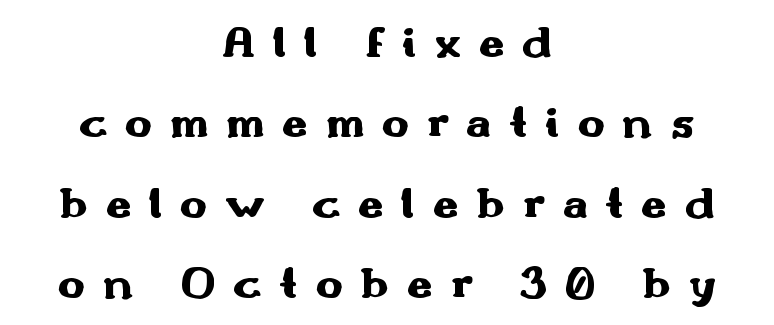
{"serif": "no", "italic": "no", "bold": "yes", "weight": "heavy", "width": "wide", "stroke_contrast": "medium", "x_height": "small", "monospaced": "no", "underline": "no", "align": "center", "line_spacing_ratio": 1.75, "letter_spacing": "wide", "letter_spacing_em": 0.38, "glyph_px": 46}
